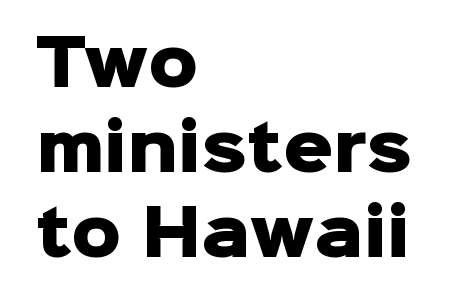
The characters look thick and weighty, a clear bold. The lines are quadded left. Vertical spacing — default. Quick note: not italic, upright.
